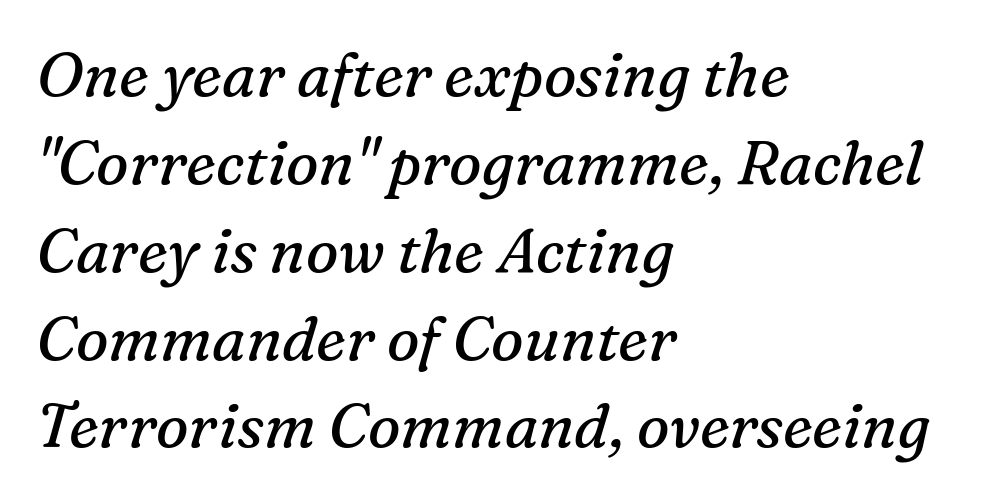
Q: Is the text bold? A: No.
Q: Is the text italic (slanted)? A: Yes, it leans right by about 16 degrees.
Q: Is the typeface a serif or a sans-serif typeface? A: Serif.
Q: Is the text underlined? A: No.
Q: How is the paragraph aligned? A: Left-aligned.
Q: Is the spacing between letters normal or unusually wide? A: Normal.
Q: Is the spacing between lines tight, normal or loose? A: Normal.
Q: Width (condensed, normal, or wide)? A: Normal.
Q: Stroke contrast? A: Medium.
Q: x-height? A: Medium.
Q: Monospaced? A: No.
